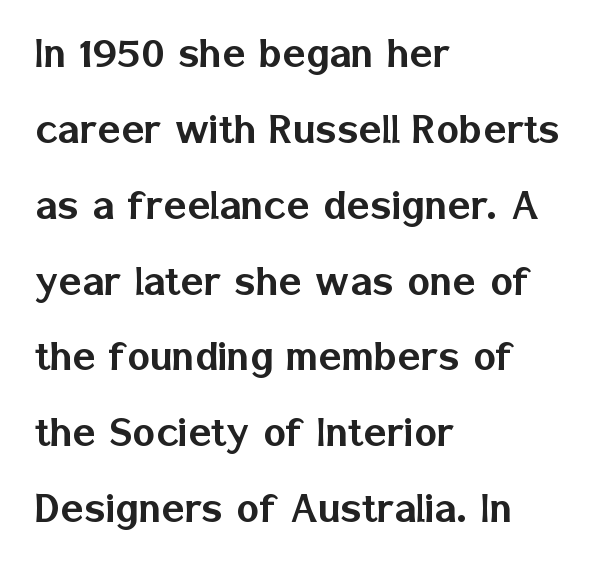
The image shows 48 px sans-serif type, upright; set left-aligned, normal line spacing (1.58x), normal letter spacing, not underlined; low stroke contrast and a medium x-height.
